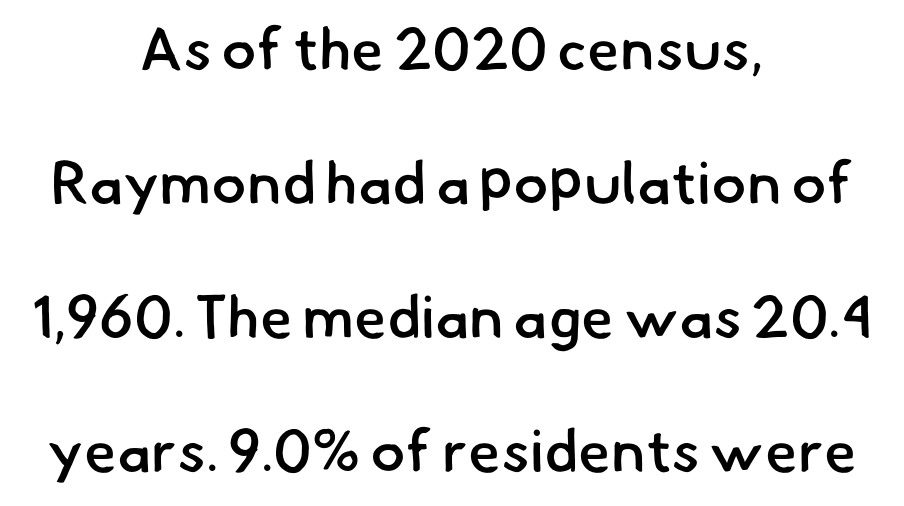
The image shows 59 px semibold sans-serif type; set centered, loose line spacing (2.27x), normal letter spacing, not underlined; low stroke contrast and a small x-height.
